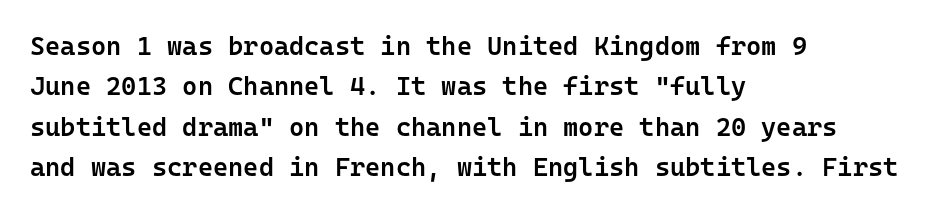
Posture: vertical. No word sits above an underline. Its strokes are somewhat broadened, the hallmark of semibold type. How are the letters spaced? Ordinarily, with no added tracking.
